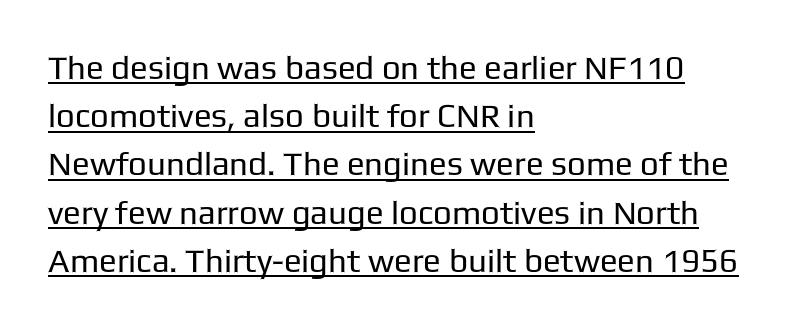
{"serif": "no", "italic": "no", "bold": "no", "weight": "regular", "width": "normal", "stroke_contrast": "low", "x_height": "medium", "monospaced": "no", "underline": "yes", "align": "left", "line_spacing": "normal", "line_spacing_ratio": 1.46, "letter_spacing": "normal", "letter_spacing_em": 0.0, "glyph_px": 33}
